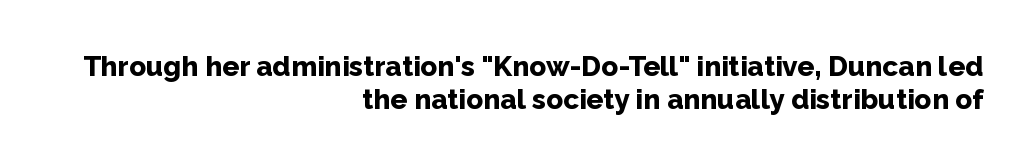
{"serif": "no", "italic": "no", "bold": "yes", "weight": "bold", "width": "normal", "stroke_contrast": "low", "x_height": "medium", "monospaced": "no", "underline": "no", "align": "right", "line_spacing_ratio": 1.19, "letter_spacing": "normal", "letter_spacing_em": 0.0, "glyph_px": 28}
